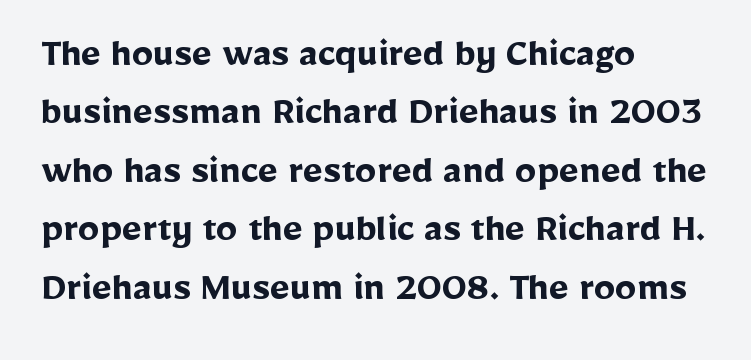
{"serif": "no", "italic": "no", "bold": "yes", "weight": "semibold", "width": "normal", "stroke_contrast": "low", "x_height": "medium", "monospaced": "no", "underline": "no", "align": "left", "line_spacing": "normal", "line_spacing_ratio": 1.36, "letter_spacing": "normal", "letter_spacing_em": 0.0, "glyph_px": 43}
